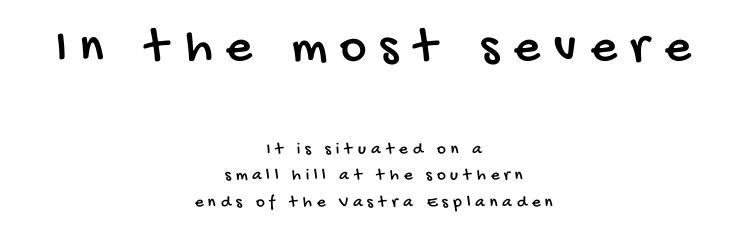
The image shows 51 px condensed sans-serif type; set centered, normal line spacing (1.55x), unusually wide letter spacing (+0.28 em), not underlined; the first (top) block is 3.0x larger; low stroke contrast and a large x-height.
